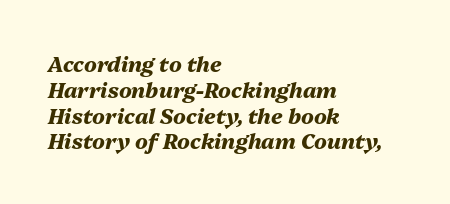
Q: Is the text bold? A: Yes.
Q: Is the text italic (slanted)? A: Yes, it leans right by about 13 degrees.
Q: Is the text underlined? A: No.
Q: How is the paragraph aligned? A: Left-aligned.
Q: Is the spacing between letters normal or unusually wide? A: Normal.
